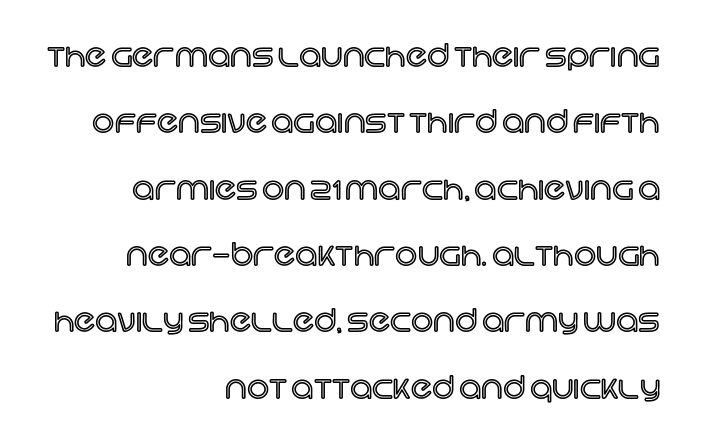
{"italic": "no", "width": "normal", "x_height": "large", "monospaced": "no", "underline": "no", "align": "right", "line_spacing": "loose", "line_spacing_ratio": 2.14, "letter_spacing": "normal", "letter_spacing_em": 0.0, "glyph_px": 31}
